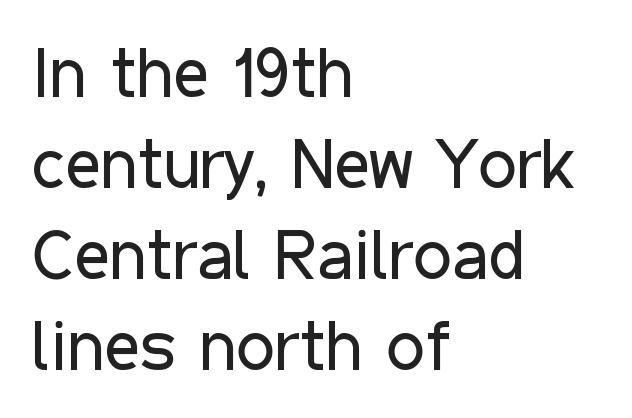
Q: Is the text bold? A: No.
Q: Is the text italic (slanted)? A: No, it is upright.
Q: Is the typeface a serif or a sans-serif typeface? A: Sans-serif.
Q: Is the text underlined? A: No.
Q: How is the paragraph aligned? A: Left-aligned.
Q: Is the spacing between letters normal or unusually wide? A: Normal.
Q: Is the spacing between lines tight, normal or loose? A: Normal.
Q: Width (condensed, normal, or wide)? A: Condensed.
Q: Stroke contrast? A: Low.
Q: x-height? A: Medium.
Q: Monospaced? A: No.
